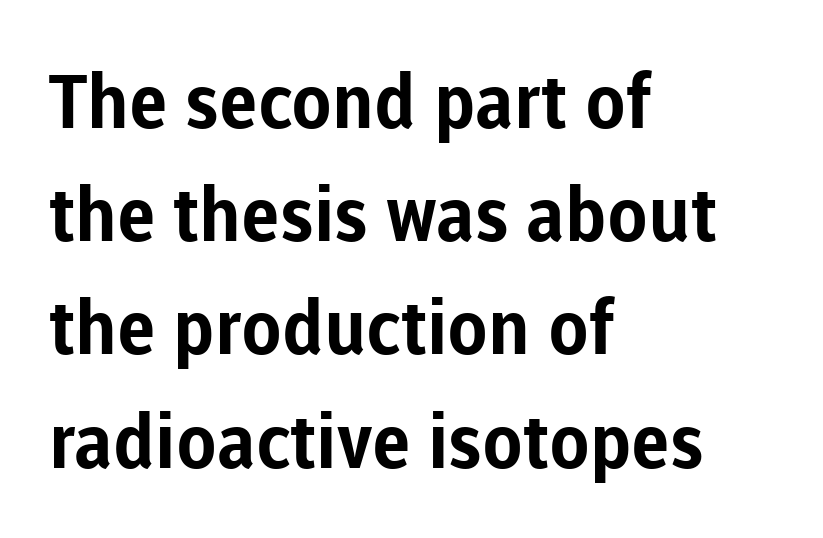
The image shows 75 px bold sans-serif type, upright; set left-aligned, normal line spacing (1.51x), normal letter spacing, not underlined; low stroke contrast and a medium x-height.
